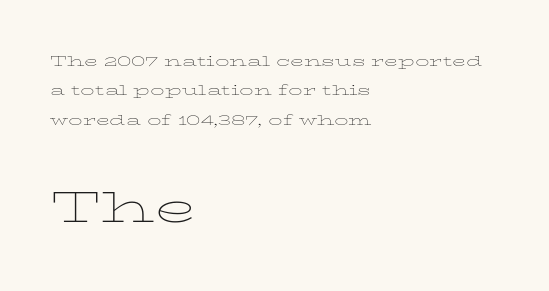
Q: Is the text bold? A: No.
Q: Is the text italic (slanted)? A: No, it is upright.
Q: Is the typeface a serif or a sans-serif typeface? A: Serif.
Q: Is the text underlined? A: No.
Q: How is the paragraph aligned? A: Left-aligned.
Q: Is the spacing between letters normal or unusually wide? A: Normal.
Q: Is the spacing between lines tight, normal or loose? A: Loose.
Q: Which block of text is set in a larger size, the first (top) or the second (bottom)? A: The second (bottom) one.
Q: Width (condensed, normal, or wide)? A: Wide.
Q: Stroke contrast? A: Low.
Q: x-height? A: Medium.
Q: Monospaced? A: No.
